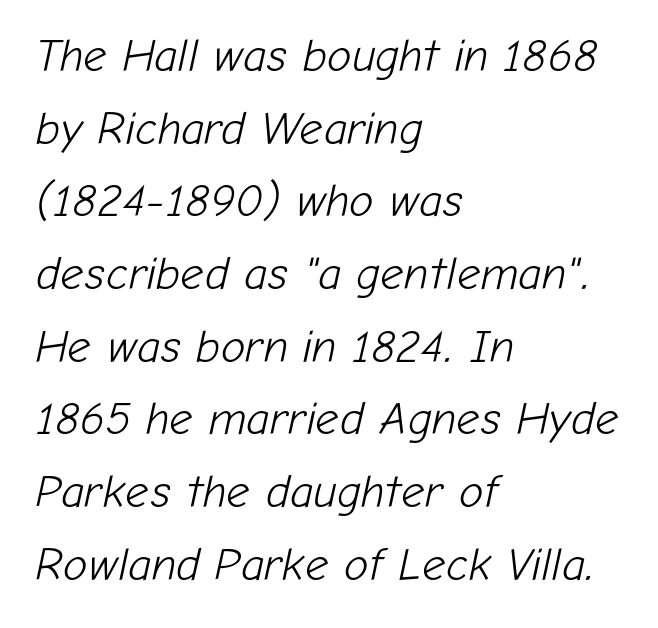
{"italic": "yes", "lean": "right", "slant_degrees": 12, "bold": "no", "weight": "light", "width": "normal", "stroke_contrast": "low", "x_height": "medium", "monospaced": "no", "underline": "no", "align": "left", "line_spacing": "normal", "line_spacing_ratio": 1.58, "letter_spacing": "normal", "letter_spacing_em": 0.0, "glyph_px": 46}
